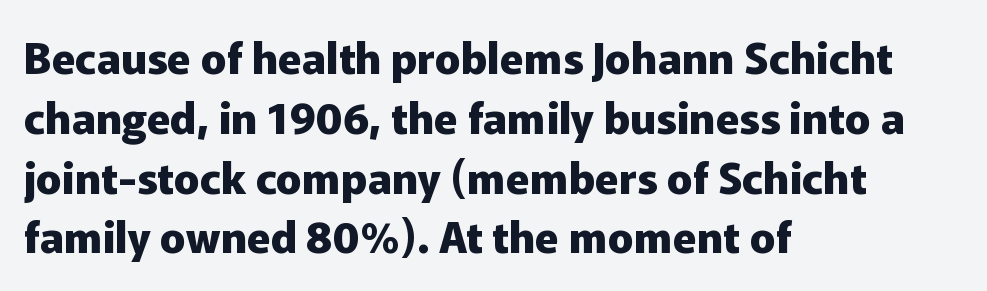
Line starts are locked; line ends wander. Default kerning and tracking; the words read as compact shapes. Vertical strokes here are truly vertical. Quick note: underline off.
